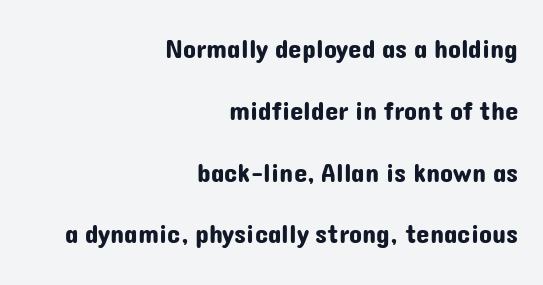
The image shows 27 px text type, upright; set right-aligned, loose line spacing (2.29x), normal letter spacing, not underlined.
